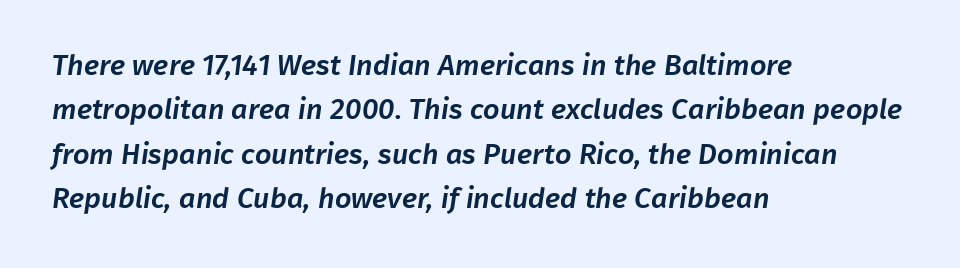
The words here are not underlined. Successive baselines arrive at the customary interval. Do the characters align in a grid? No, the font is proportional. A student would call this left alignment; a typographer would say flush left, rag right. Type style note: lacks serifs.
